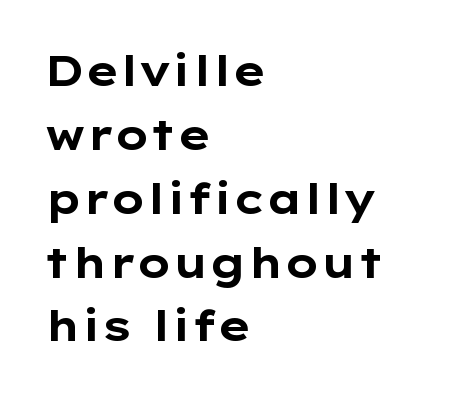
The image shows 42 px bold, wide sans-serif type, upright; set left-aligned, normal line spacing (1.52x), normal letter spacing, not underlined; low stroke contrast and a medium x-height.
